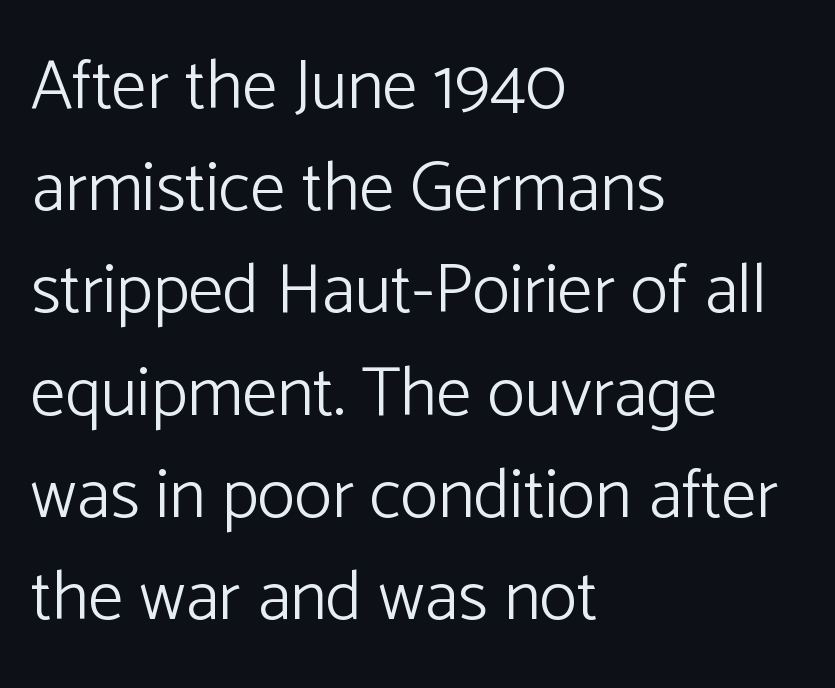
The image shows 70 px light sans-serif type, upright; set left-aligned, normal line spacing (1.46x), normal letter spacing, not underlined; low stroke contrast and a medium x-height.
